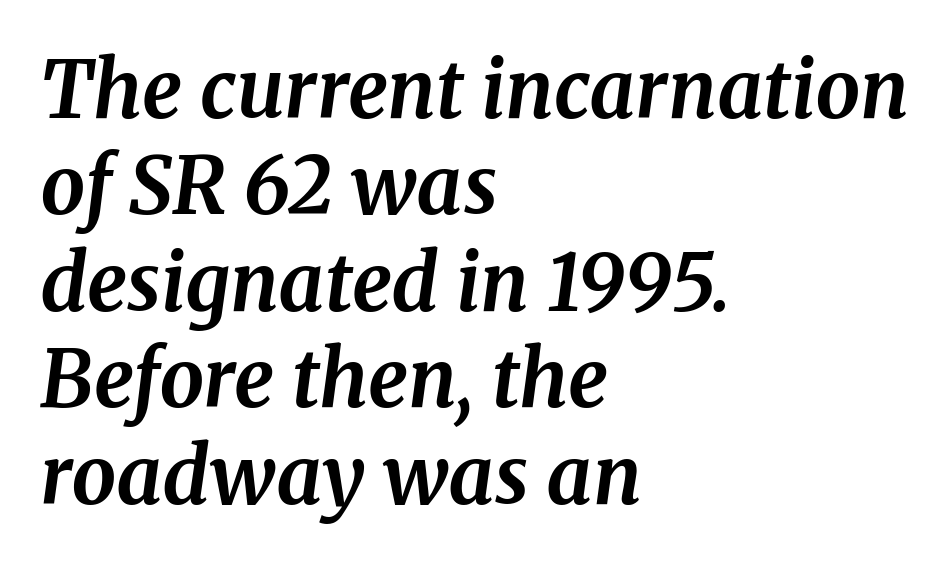
Is this a fixed-width face? No — the glyphs have proportional, varying widths. Little horizontal feet cap the strokes, marking this as serif type. Each row of text sits above clean, open space. Heft: maximum for text — a bold. Italic? Definitely — the glyphs are oblique. Casual observation: everything's shoved over to the left.
